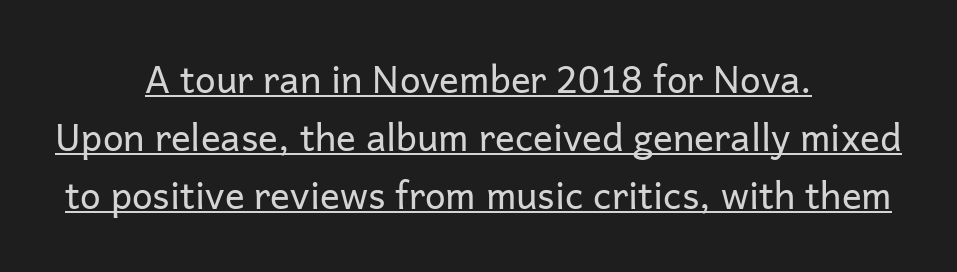
Q: Is the text bold? A: No.
Q: Is the text italic (slanted)? A: No, it is upright.
Q: Is the typeface a serif or a sans-serif typeface? A: Sans-serif.
Q: Is the text underlined? A: Yes.
Q: How is the paragraph aligned? A: Centered.
Q: Is the spacing between letters normal or unusually wide? A: Normal.
Q: Is the spacing between lines tight, normal or loose? A: Normal.
Q: Width (condensed, normal, or wide)? A: Normal.
Q: Stroke contrast? A: Low.
Q: x-height? A: Medium.
Q: Monospaced? A: No.
